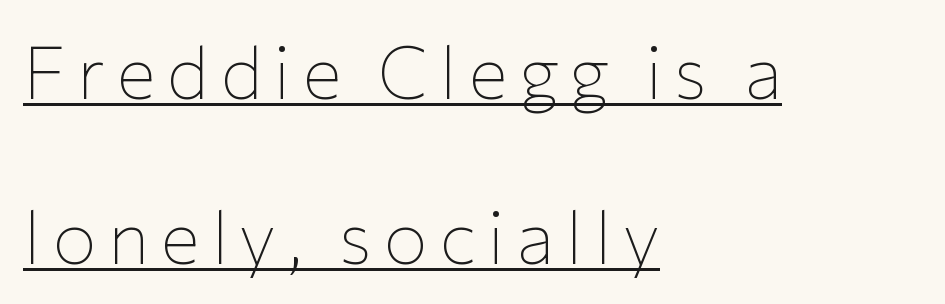
The image shows 74 px thin sans-serif type, upright; set left-aligned, loose line spacing (2.23x), underlined; low stroke contrast and a medium x-height.
